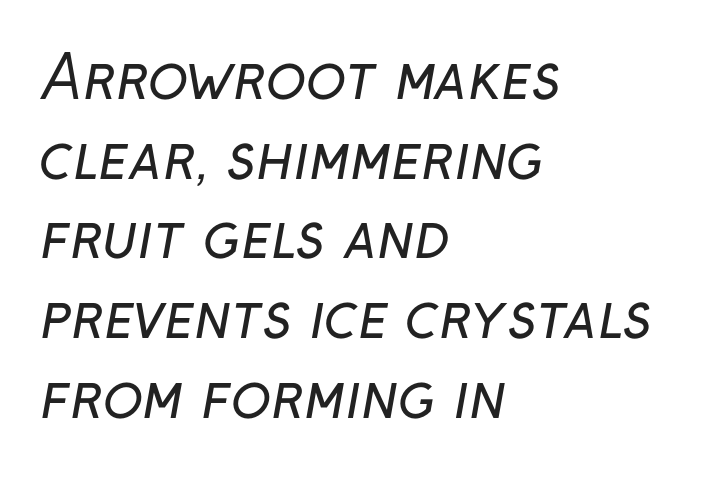
{"serif": "no", "bold": "no", "weight": "regular", "width": "normal", "stroke_contrast": "low", "x_height": "medium", "monospaced": "no", "underline": "no", "align": "left", "line_spacing": "normal", "line_spacing_ratio": 1.35, "letter_spacing": "normal", "letter_spacing_em": 0.0, "glyph_px": 59}
